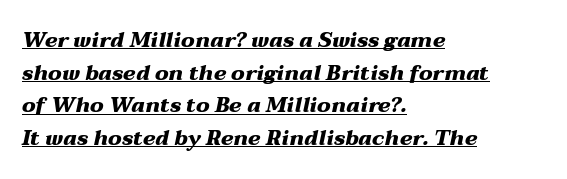
A rule runs beneath these lines of type. Vertically, the passage feels balanced, rows spaced as you'd expect. A classic flush-left, rag-right setting is used for this passage. Tracking value appears to be zero — textbook default spacing.
